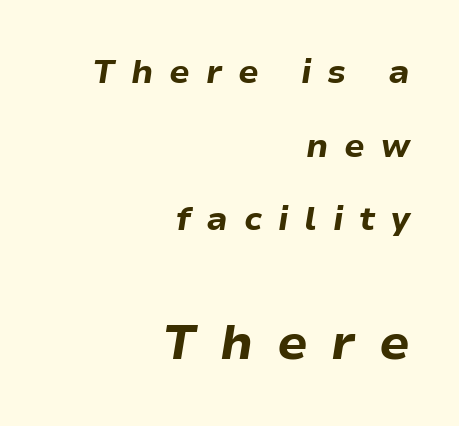
The image shows 49 px bold type, italic (leaning right); set right-aligned, loose line spacing (2.23x), unusually wide letter spacing (+0.48 em), not underlined; the second (bottom) block is 1.48x larger; low stroke contrast and a medium x-height.
